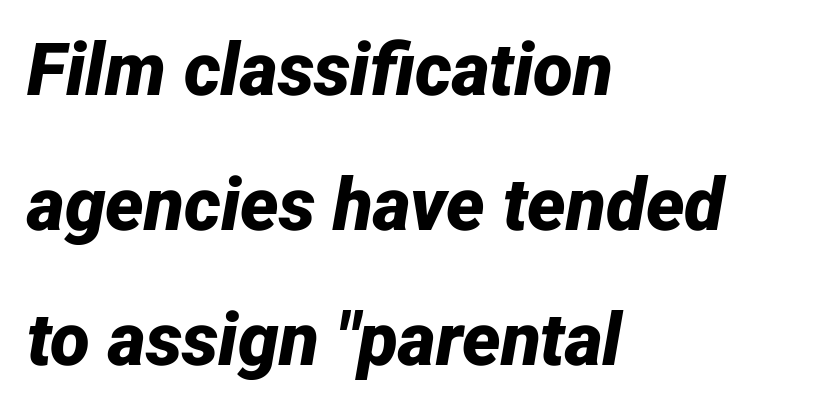
Q: Is the text bold? A: Yes.
Q: Is the text italic (slanted)? A: Yes, it leans right by about 12 degrees.
Q: Is the text underlined? A: No.
Q: How is the paragraph aligned? A: Left-aligned.
Q: Is the spacing between letters normal or unusually wide? A: Normal.
Q: Width (condensed, normal, or wide)? A: Normal.
Q: Stroke contrast? A: Low.
Q: x-height? A: Medium.
Q: Monospaced? A: No.
